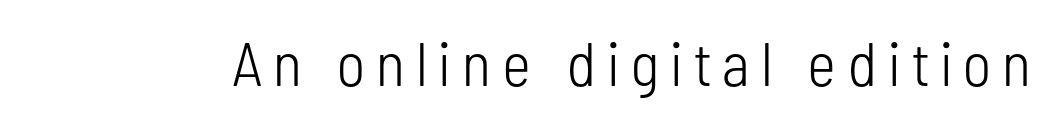
Style check: upright. Unbolded letterforms with no extra heft. A typesetter would call this proportional, since set widths differ per character. No feet cap the strokes, marking this as sans-serif type. Beneath every word, the page is bare.
